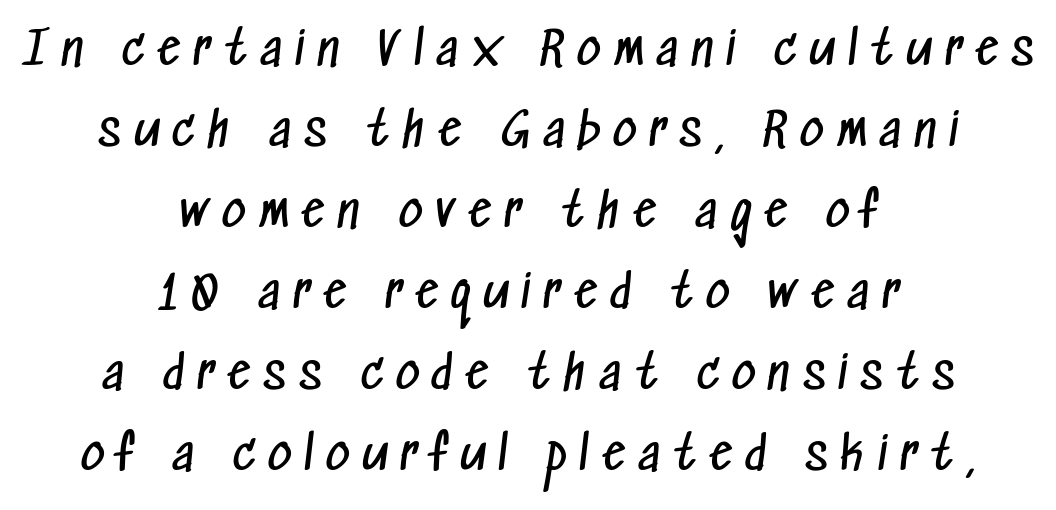
Unlike a traditional serif, this face leaves its strokes unadorned. Is the letter spacing exaggerated? Yes — the characters are pushed far apart. Every row of glyphs is offset so its center matches the block's center. Spacing verdict: proportional, widths tailored to each character.
